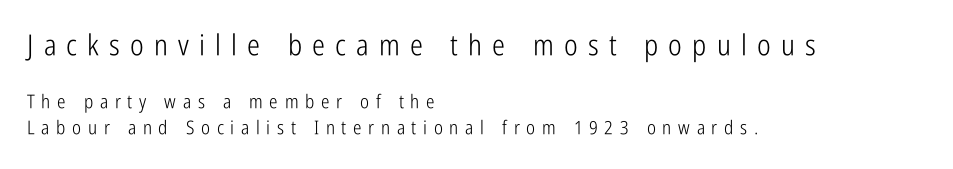
{"serif": "no", "italic": "no", "bold": "no", "weight": "light", "width": "condensed", "stroke_contrast": "low", "x_height": "medium", "monospaced": "no", "underline": "no", "align": "left", "line_spacing": "normal", "line_spacing_ratio": 1.35, "letter_spacing": "wide", "letter_spacing_em": 0.35, "larger_block": "first", "size_ratio": 1.53, "glyph_px": 29}
